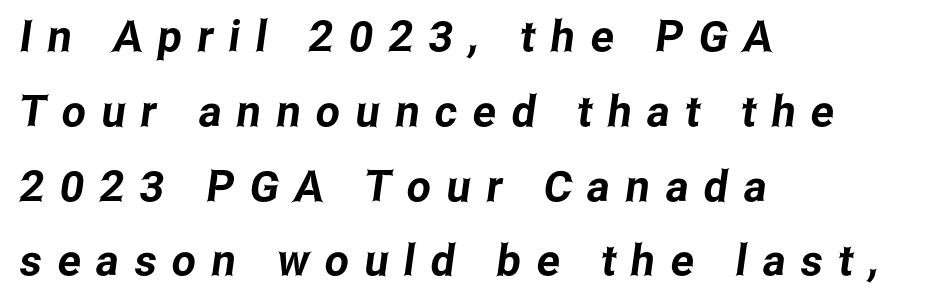
The image shows 43 px condensed sans-serif type; set left-aligned, line spacing 1.74x, unusually wide letter spacing (+0.36 em), not underlined; low stroke contrast and a medium x-height.
